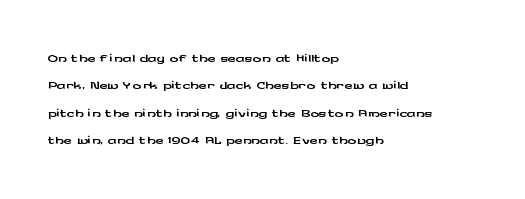
{"italic": "no", "underline": "no", "align": "left", "line_spacing_ratio": 1.24, "letter_spacing": "normal", "letter_spacing_em": 0.0, "glyph_px": 22}
